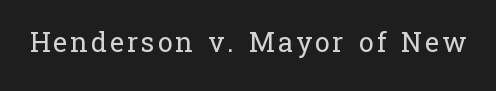
The image shows 27 px text type, upright; set not underlined.
